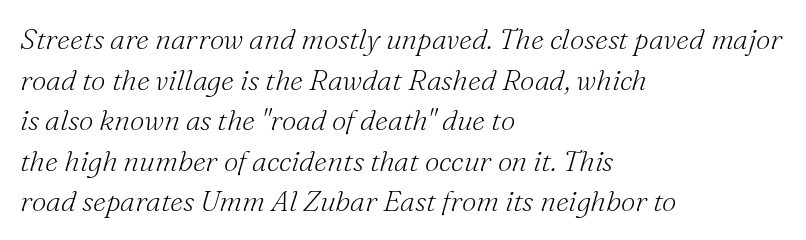
Are there feet on the stems? There are — it's a serif. Summary of weight: not heavy and not bold. Compared with ordinary roman type, these characters are visibly tilted. One glance says typical: line gaps are just what's usual. Any mark beneath the type? The region is blank.
